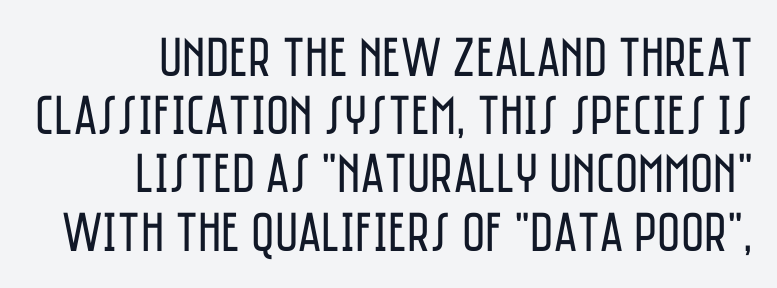
The image shows 56 px regular-weight, condensed sans-serif type, upright; set right-aligned, tight line spacing (1.04x), normal letter spacing, not underlined; low stroke contrast and a large x-height.
